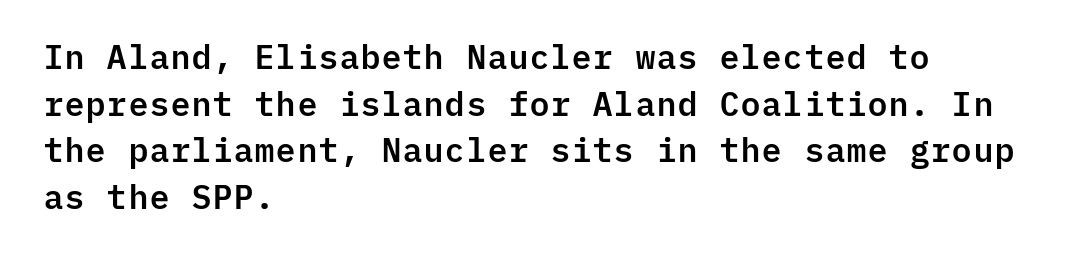
The image shows 33 px sans-serif type, upright, monospaced; set left-aligned, normal line spacing (1.41x), normal letter spacing, not underlined; low stroke contrast and a medium x-height.
